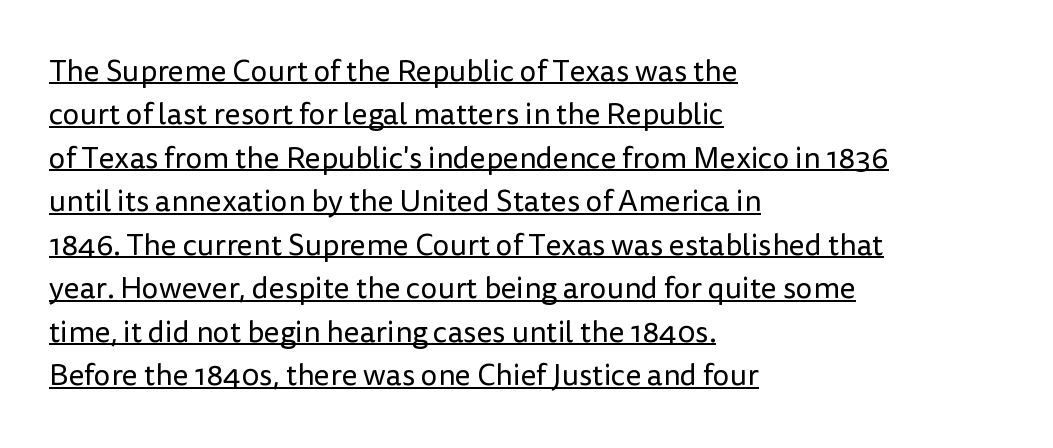
Looks like regular typesetting: each glyph gets only the width it needs. The vertical gap from one line to the next is medium. Teacher's note: observe the even left margin — that is flush-left alignment. Unbolded letterforms with no extra heft. The rendering keeps characters at their native spacing. A sans-serif font was chosen for this passage.
